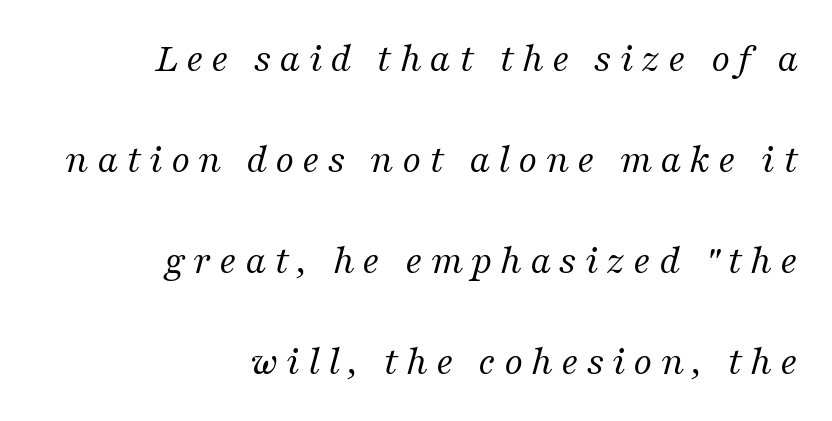
{"serif": "yes", "italic": "yes", "lean": "right", "slant_degrees": 16, "bold": "no", "weight": "regular", "width": "normal", "stroke_contrast": "medium", "x_height": "medium", "monospaced": "no", "underline": "no", "align": "right", "line_spacing": "loose", "line_spacing_ratio": 2.46, "glyph_px": 41}
